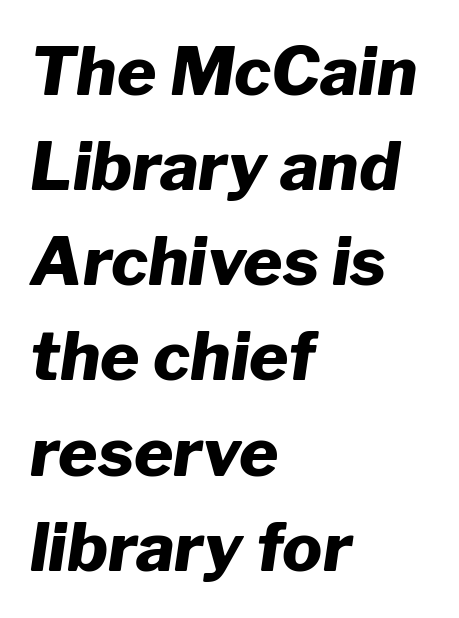
{"italic": "yes", "lean": "right", "slant_degrees": 8, "bold": "yes", "weight": "heavy", "width": "normal", "stroke_contrast": "low", "x_height": "medium", "monospaced": "no", "underline": "no", "align": "left", "line_spacing": "normal", "line_spacing_ratio": 1.42, "letter_spacing": "normal", "letter_spacing_em": 0.0, "glyph_px": 67}
